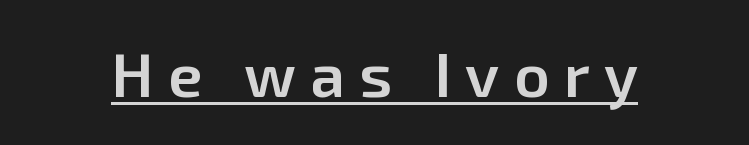
{"serif": "no", "italic": "no", "bold": "semi", "weight": "semibold", "width": "normal", "stroke_contrast": "low", "x_height": "medium", "monospaced": "no", "underline": "yes", "letter_spacing": "wide", "letter_spacing_em": 0.23, "glyph_px": 62}
